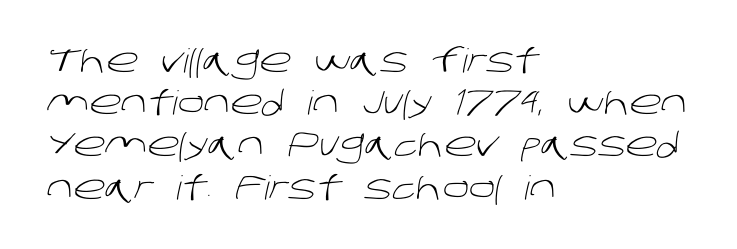
Each letter keeps its own natural width here, so spacing adapts to shape. Bare-footed words on every line. Letterform terminals end flat and unadorned throughout the passage. The lines sit at an ordinary, default distance from one another.
